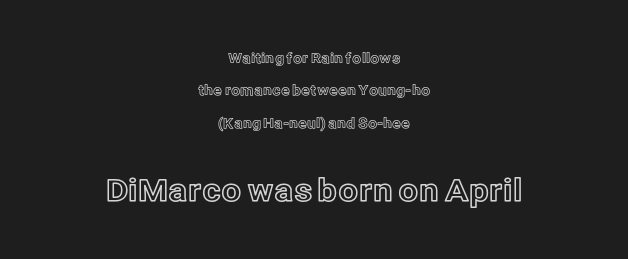
Q: Is the text italic (slanted)? A: No, it is upright.
Q: Is the text underlined? A: No.
Q: How is the paragraph aligned? A: Centered.
Q: Is the spacing between letters normal or unusually wide? A: Normal.
Q: Is the spacing between lines tight, normal or loose? A: Loose.
Q: Which block of text is set in a larger size, the first (top) or the second (bottom)? A: The second (bottom) one.
Q: Width (condensed, normal, or wide)? A: Normal.
Q: x-height? A: Medium.
Q: Monospaced? A: No.
